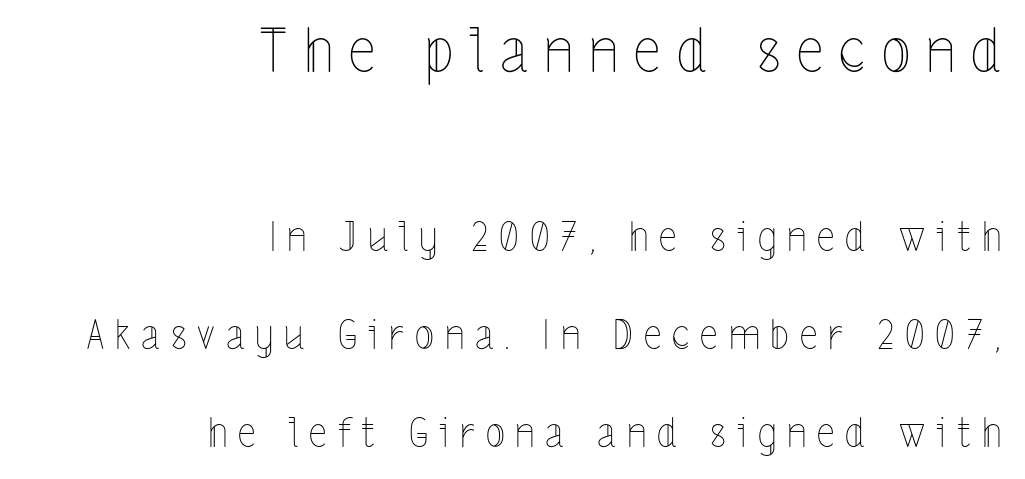
Does the lettering tilt? It doesn't — this is upright. Visually, the top section dominates because its glyphs are scaled up. Vertically, the passage feels expansive, rows floating well apart. Descenders hang freely into open space. You could not count columns in this text — the font is proportionally spaced.
